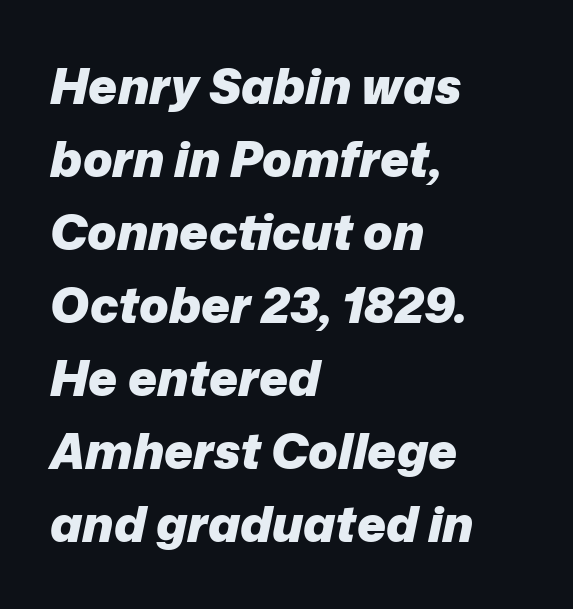
This is heavy type, rendered in bold. Underline: absent. Is the type slanted? Yes — the strokes lean at a clear angle. Here the designer chose a conventional face with non-uniform glyph widths. No extra tracking has been applied to these lines. Every row of glyphs begins at an identical x-position on the left.
